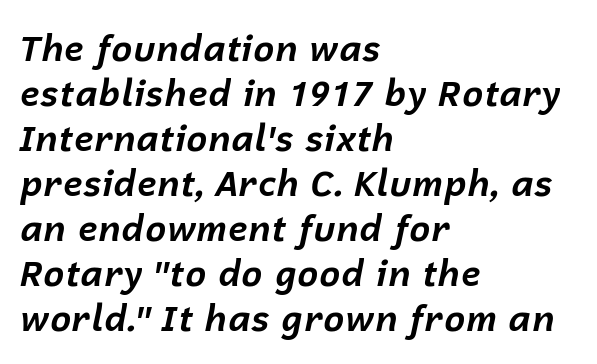
{"italic": "yes", "lean": "right", "slant_degrees": 12, "bold": "yes", "weight": "bold", "width": "normal", "stroke_contrast": "low", "x_height": "medium", "monospaced": "no", "underline": "no", "align": "left", "line_spacing": "normal", "line_spacing_ratio": 1.25, "letter_spacing": "normal", "letter_spacing_em": 0.0, "glyph_px": 36}
